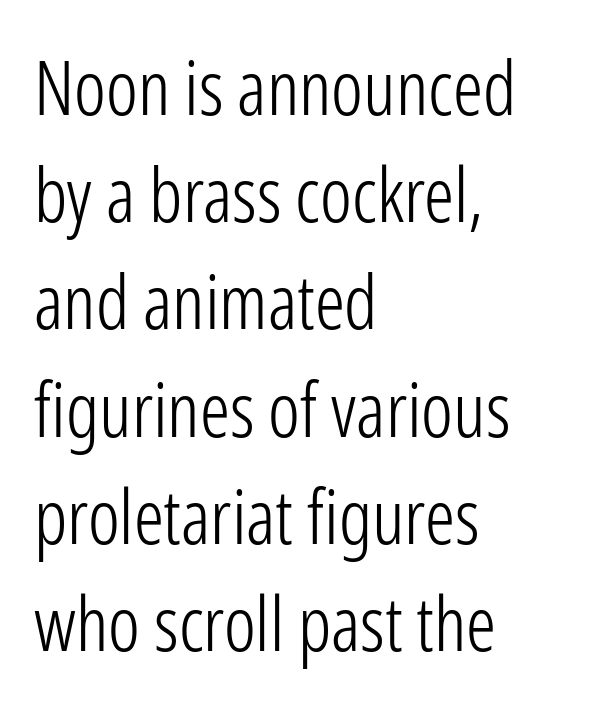
One-word summary of the alignment: left. This sample keeps an unexceptional amount of space between lines. Looks like regular typesetting: each glyph gets only the width it needs. The characters display no serif detailing; their extremities are plain. Rule under the text: the space is simply empty.
